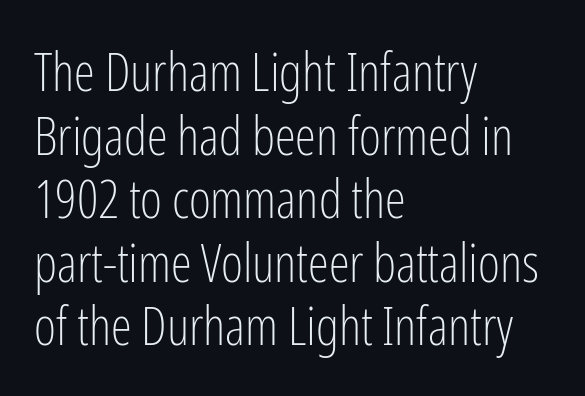
The image shows 53 px light, condensed sans-serif type, upright; set left-aligned, line spacing 1.2x, normal letter spacing, not underlined; low stroke contrast and a medium x-height.
